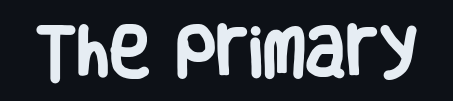
The image shows 56 px heavy, condensed sans-serif type, upright; set normal letter spacing, not underlined; low stroke contrast and a large x-height.
